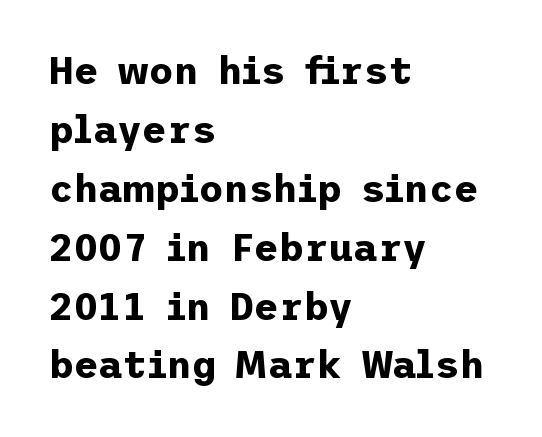
Q: Is the text bold? A: Yes.
Q: Is the text italic (slanted)? A: No, it is upright.
Q: Is the typeface a serif or a sans-serif typeface? A: Sans-serif.
Q: Is the text underlined? A: No.
Q: How is the paragraph aligned? A: Left-aligned.
Q: Is the spacing between letters normal or unusually wide? A: Normal.
Q: Is the spacing between lines tight, normal or loose? A: Normal.
Q: Width (condensed, normal, or wide)? A: Normal.
Q: Stroke contrast? A: Low.
Q: x-height? A: Medium.
